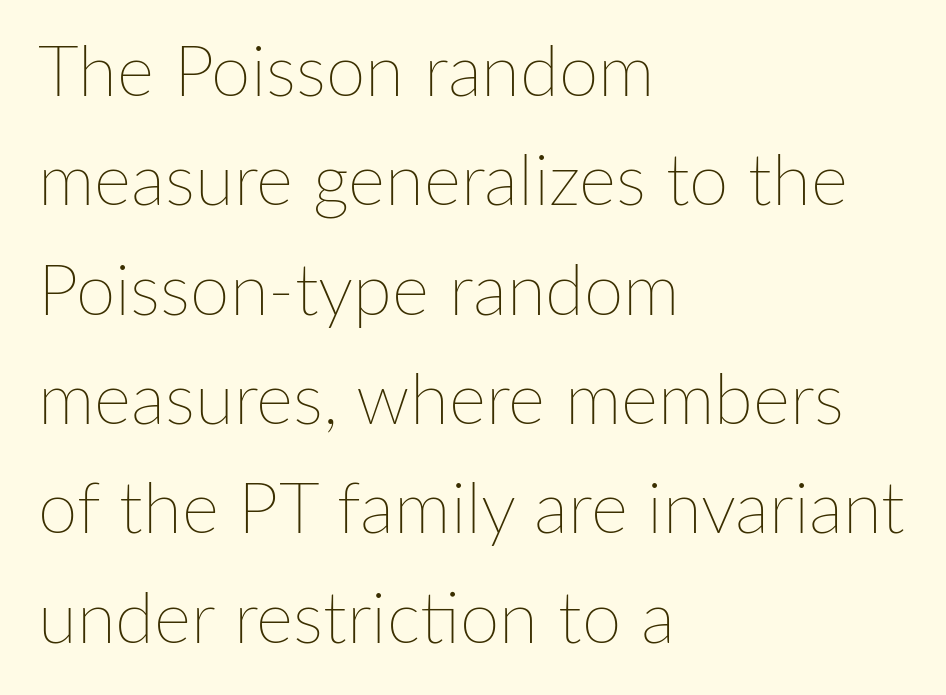
The image shows 71 px thin type, upright; set left-aligned, normal line spacing (1.54x), normal letter spacing, not underlined; low stroke contrast and a medium x-height.
